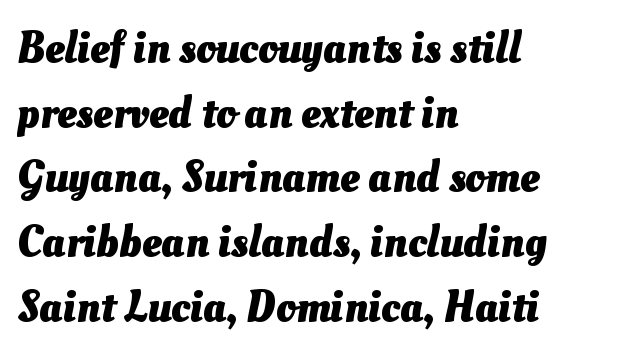
Q: Is the text bold? A: Yes.
Q: Is the text underlined? A: No.
Q: How is the paragraph aligned? A: Left-aligned.
Q: Is the spacing between letters normal or unusually wide? A: Normal.
Q: Is the spacing between lines tight, normal or loose? A: Normal.
Q: Width (condensed, normal, or wide)? A: Normal.
Q: Stroke contrast? A: Medium.
Q: x-height? A: Small.
Q: Monospaced? A: No.
